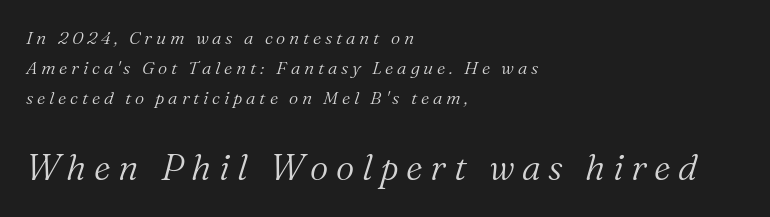
Evenly set lines give the paragraph a standard silhouette. The letters carry serifs — small finishing strokes at the ends of their stems. Look at the glyph heights: the lower group is clearly the bigger setting. Observe the wide spacing: letters keep a clear distance from each other. Clear beneath every line of the passage. Letters have the restrained weight of plain body copy at most.
